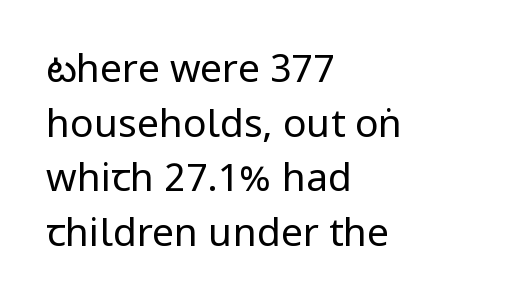
Q: Is the text bold? A: No.
Q: Is the text italic (slanted)? A: No, it is upright.
Q: Is the typeface a serif or a sans-serif typeface? A: Sans-serif.
Q: Is the text underlined? A: No.
Q: How is the paragraph aligned? A: Left-aligned.
Q: Is the spacing between letters normal or unusually wide? A: Normal.
Q: Is the spacing between lines tight, normal or loose? A: Normal.
Q: Width (condensed, normal, or wide)? A: Condensed.
Q: Stroke contrast? A: Low.
